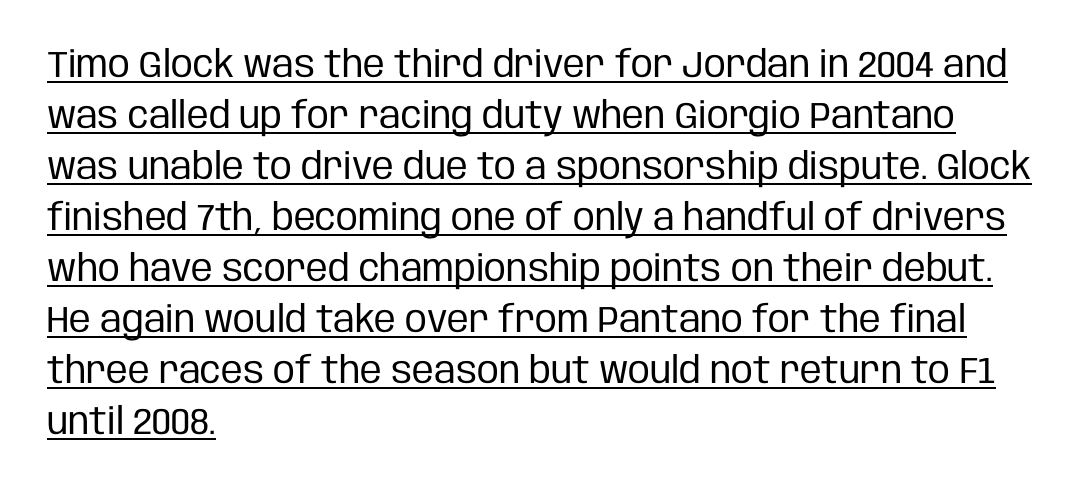
Q: Is the text bold? A: No.
Q: Is the text italic (slanted)? A: No, it is upright.
Q: Is the typeface a serif or a sans-serif typeface? A: Sans-serif.
Q: Is the text underlined? A: Yes.
Q: How is the paragraph aligned? A: Left-aligned.
Q: Is the spacing between letters normal or unusually wide? A: Normal.
Q: Is the spacing between lines tight, normal or loose? A: Normal.
Q: Width (condensed, normal, or wide)? A: Condensed.
Q: Stroke contrast? A: Low.
Q: x-height? A: Large.
Q: Monospaced? A: No.
